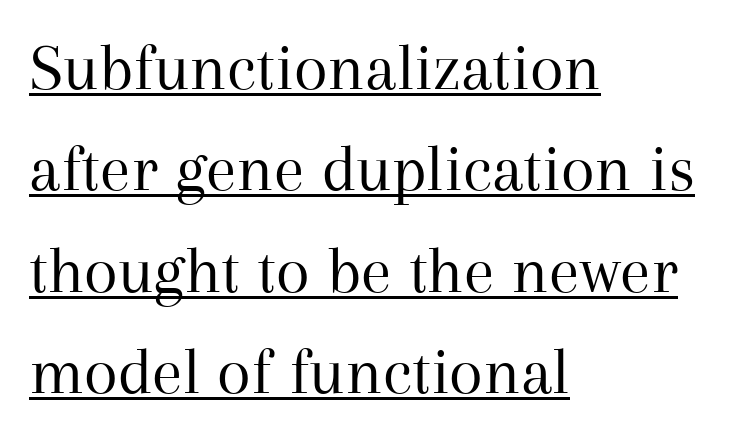
Q: Is the text bold? A: No.
Q: Is the text italic (slanted)? A: No, it is upright.
Q: Is the typeface a serif or a sans-serif typeface? A: Serif.
Q: Is the text underlined? A: Yes.
Q: How is the paragraph aligned? A: Left-aligned.
Q: Is the spacing between letters normal or unusually wide? A: Normal.
Q: Is the spacing between lines tight, normal or loose? A: Normal.
Q: Width (condensed, normal, or wide)? A: Normal.
Q: Stroke contrast? A: Medium.
Q: x-height? A: Medium.
Q: Monospaced? A: No.
